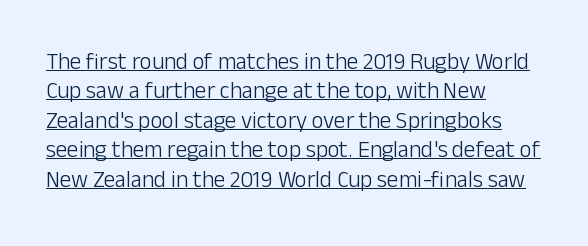
Underlined type. The rag falls on the right side of this text block. What stands out about the letter spacing? Nothing — it is the standard amount. How would I describe the line gaps? Plain and ordinary. The letters stand straight up with perfectly vertical stems. Each stroke keeps to a modest, everyday thickness or less.
